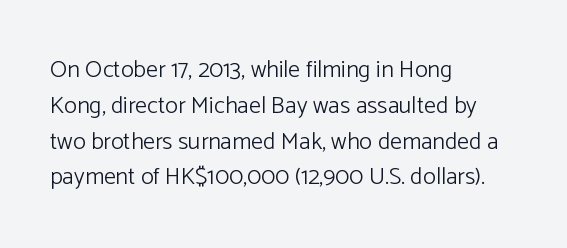
The image shows 24 px text type, upright; set left-aligned, normal line spacing (1.49x), normal letter spacing, not underlined.
